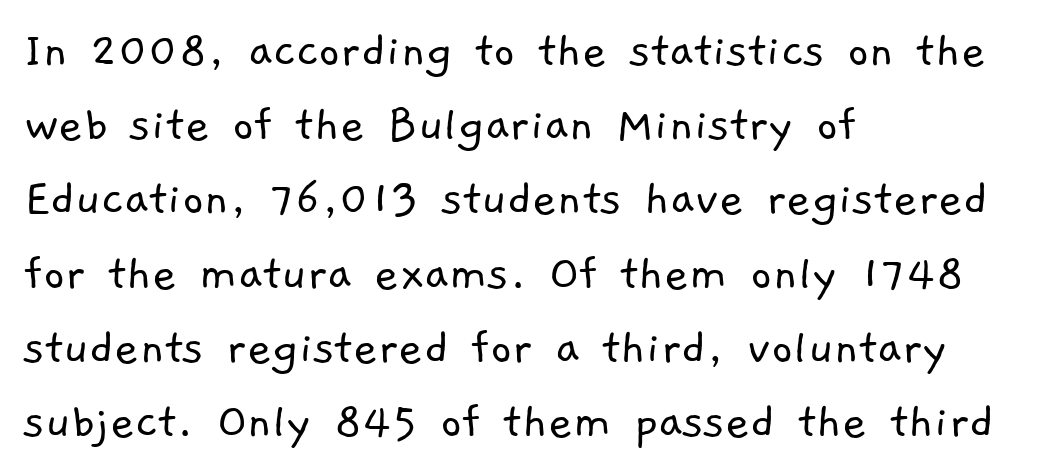
{"serif": "no", "bold": "no", "weight": "light", "width": "normal", "stroke_contrast": "low", "x_height": "medium", "monospaced": "no", "underline": "no", "align": "left", "line_spacing": "normal", "line_spacing_ratio": 1.4, "letter_spacing": "normal", "letter_spacing_em": 0.0, "glyph_px": 53}
